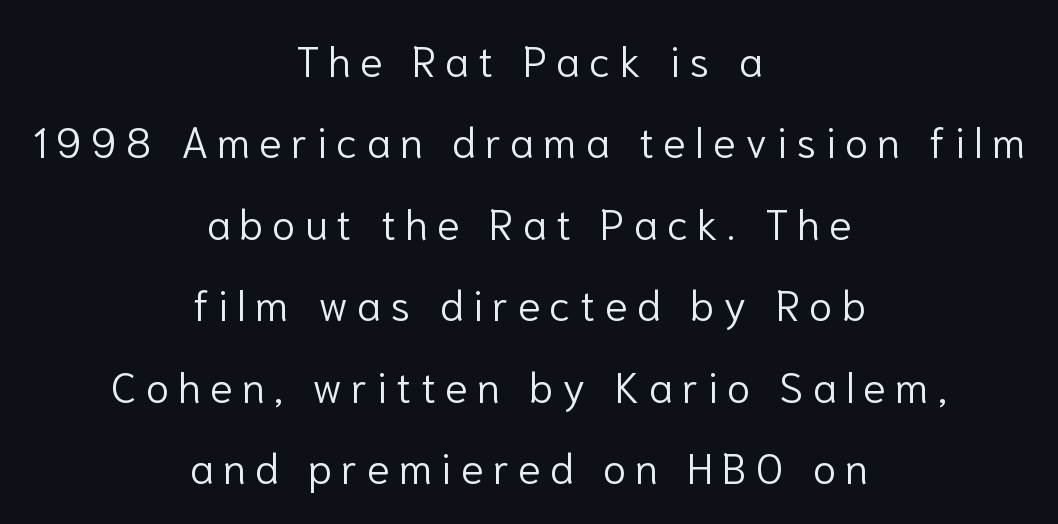
{"serif": "no", "italic": "no", "bold": "no", "weight": "light", "width": "normal", "stroke_contrast": "low", "x_height": "medium", "monospaced": "no", "underline": "no", "align": "center", "line_spacing": "loose", "line_spacing_ratio": 1.94, "letter_spacing": "wide", "letter_spacing_em": 0.22, "glyph_px": 42}
